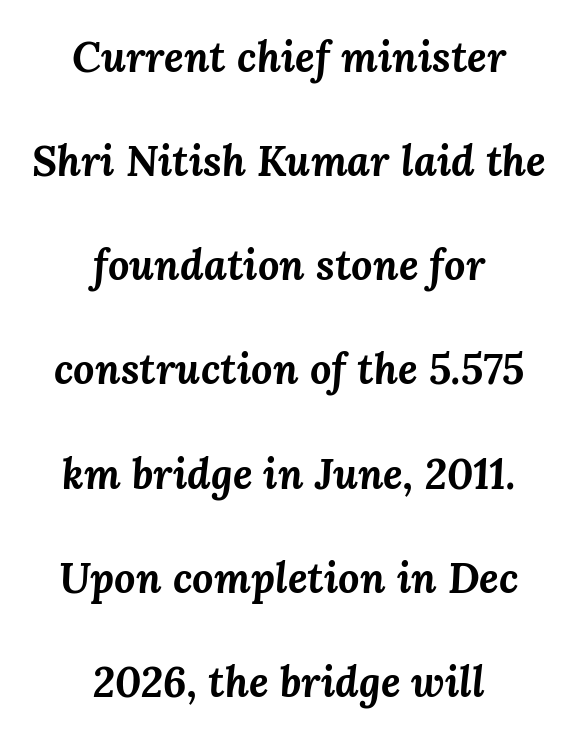
You can tell it's italic because the verticals aren't actually vertical. The passage shown is typed in a proportional face where columns would drift. The line texture is even and compact thanks to regular tracking. The space beneath each line is pristine and unruled.
